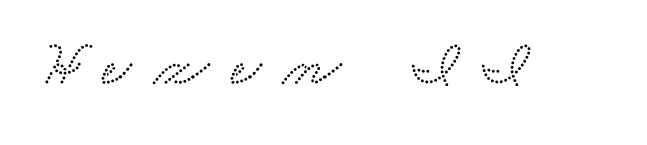
The image shows 66 px wide type; set unusually wide letter spacing (+0.34 em), not underlined; low stroke contrast and a small x-height.
